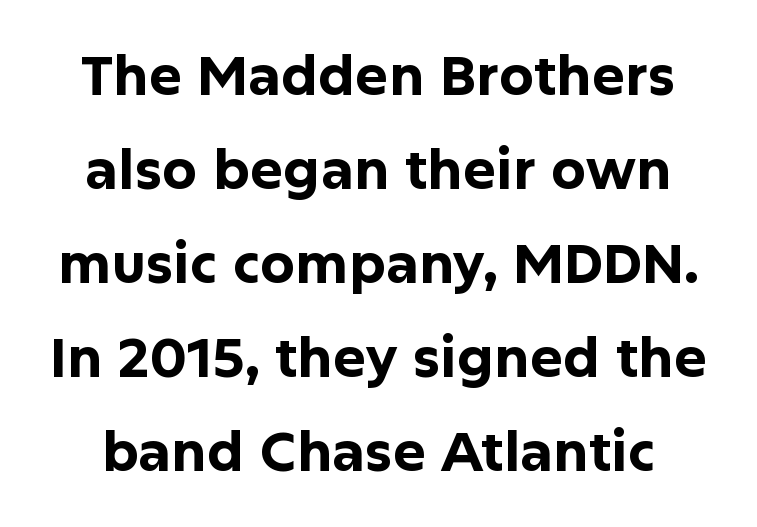
{"serif": "no", "italic": "no", "bold": "yes", "weight": "bold", "width": "normal", "stroke_contrast": "low", "x_height": "medium", "monospaced": "no", "underline": "no", "line_spacing_ratio": 1.71, "letter_spacing": "normal", "letter_spacing_em": 0.0, "glyph_px": 55}
